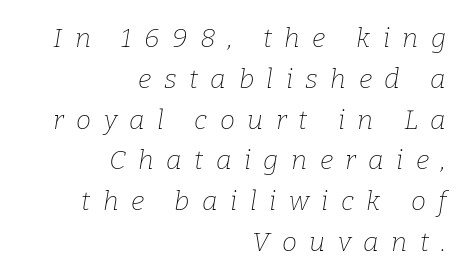
Q: Is the text bold? A: No.
Q: Is the text italic (slanted)? A: Yes, it leans right by about 9 degrees.
Q: Is the text underlined? A: No.
Q: How is the paragraph aligned? A: Right-aligned.
Q: Is the spacing between letters normal or unusually wide? A: Unusually wide.
Q: Is the spacing between lines tight, normal or loose? A: Normal.
